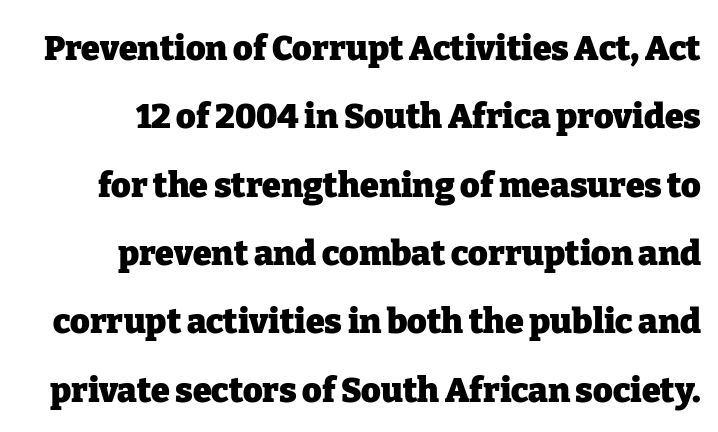
The image shows 34 px heavy serif type, upright; set loose line spacing (2.01x), normal letter spacing, not underlined; low stroke contrast and a medium x-height.
